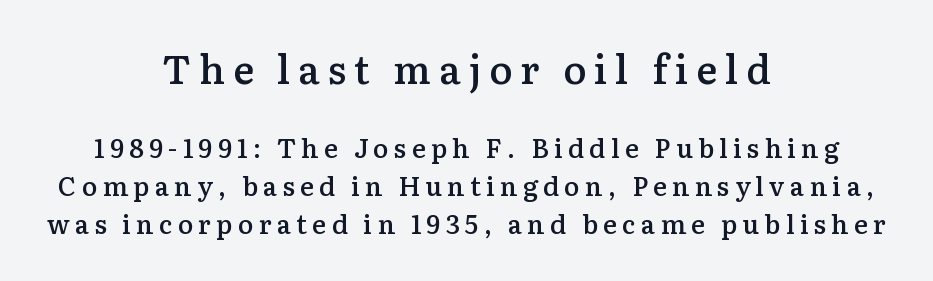
Small tapered or slab feet sit at the stroke ends, so this counts as serif. Every row of glyphs is offset so its center matches the block's center. These lines are rendered in a variable-pitch font. One glance says typical: line gaps are just what's usual. Size hierarchy here favors the leading block over the trailing one. Students, note that the glyphs here are deliberately spaced far apart.
